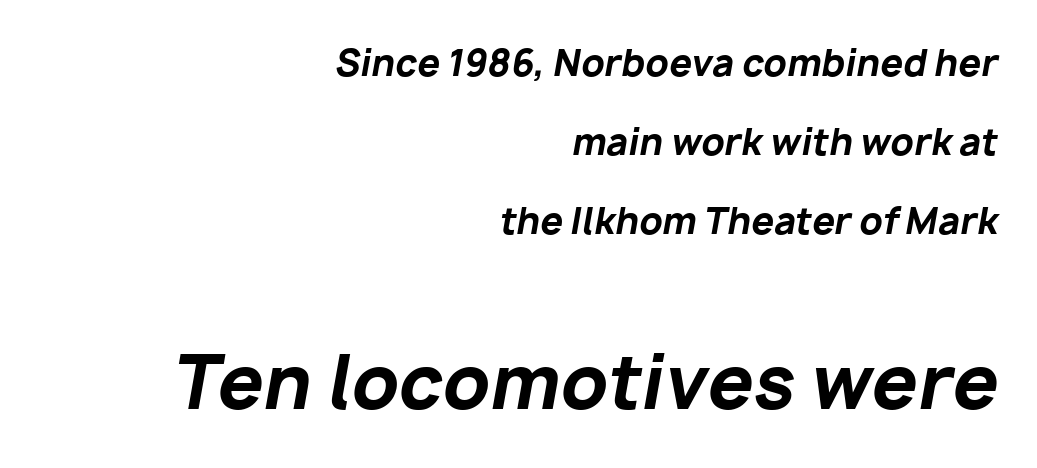
The image shows 73 px bold type, italic (leaning right); set right-aligned, loose line spacing (2.2x), normal letter spacing, not underlined; the second (bottom) block is 2.03x larger; low stroke contrast and a medium x-height.
